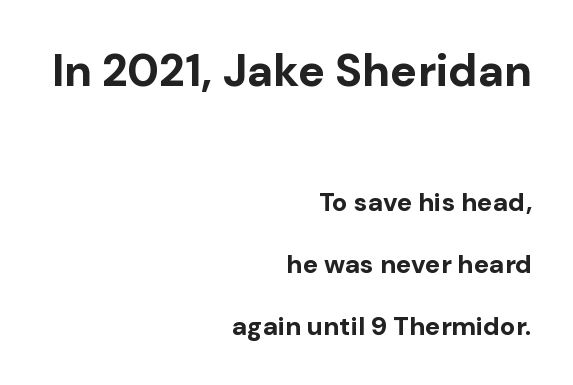
The image shows 45 px bold sans-serif type, upright; set right-aligned, loose line spacing (2.39x), normal letter spacing, not underlined; the first (top) block is 1.73x larger; low stroke contrast and a medium x-height.
